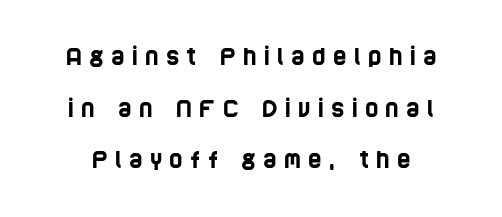
The image shows 23 px text type; set loose line spacing (2.25x), unusually wide letter spacing (+0.32 em), not underlined.
